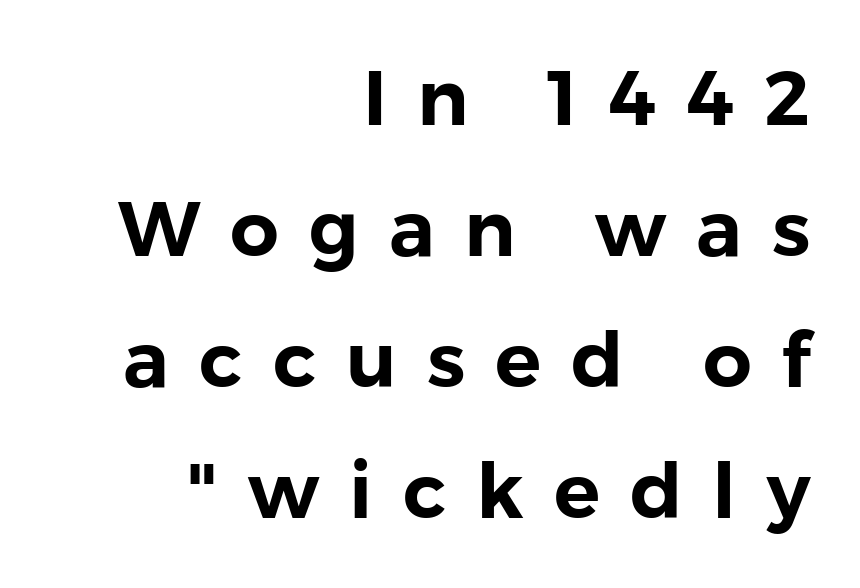
{"serif": "no", "italic": "no", "width": "normal", "stroke_contrast": "low", "x_height": "medium", "monospaced": "no", "underline": "no", "align": "right", "line_spacing": "normal", "line_spacing_ratio": 1.7, "letter_spacing": "wide", "letter_spacing_em": 0.39, "glyph_px": 77}
